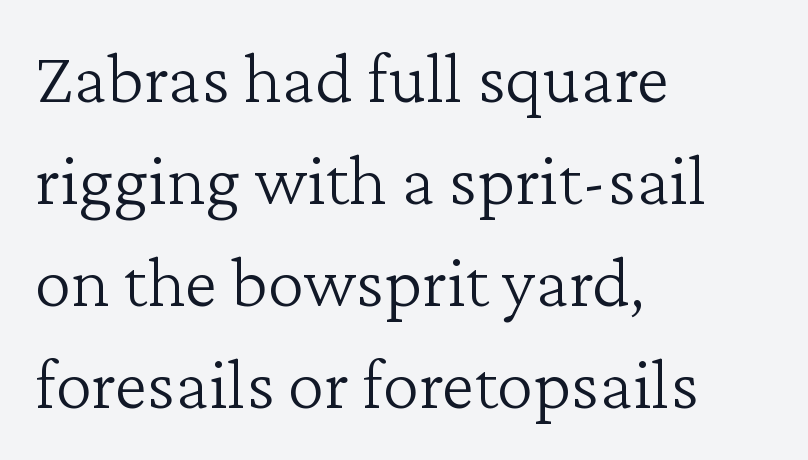
The image shows 74 px light serif type, upright; set left-aligned, normal line spacing (1.38x), normal letter spacing, not underlined; low stroke contrast and a medium x-height.
